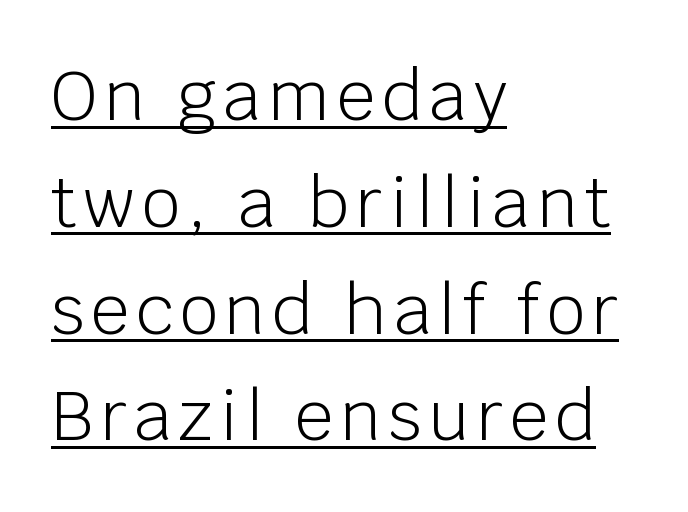
Q: Is the text bold? A: No.
Q: Is the text italic (slanted)? A: No, it is upright.
Q: Is the typeface a serif or a sans-serif typeface? A: Sans-serif.
Q: Is the text underlined? A: Yes.
Q: How is the paragraph aligned? A: Left-aligned.
Q: Is the spacing between lines tight, normal or loose? A: Normal.
Q: Width (condensed, normal, or wide)? A: Normal.
Q: Stroke contrast? A: Low.
Q: x-height? A: Large.
Q: Monospaced? A: No.
